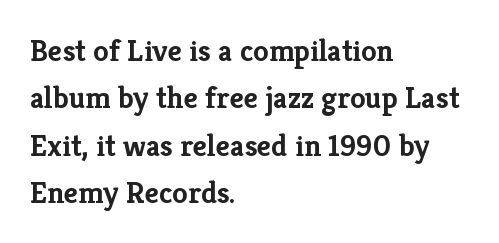
Q: Is the text bold? A: Yes.
Q: Is the text italic (slanted)? A: No, it is upright.
Q: Is the typeface a serif or a sans-serif typeface? A: Serif.
Q: Is the text underlined? A: No.
Q: How is the paragraph aligned? A: Left-aligned.
Q: Is the spacing between letters normal or unusually wide? A: Normal.
Q: Is the spacing between lines tight, normal or loose? A: Normal.
Q: Width (condensed, normal, or wide)? A: Normal.
Q: Stroke contrast? A: Low.
Q: x-height? A: Medium.
Q: Monospaced? A: No.
